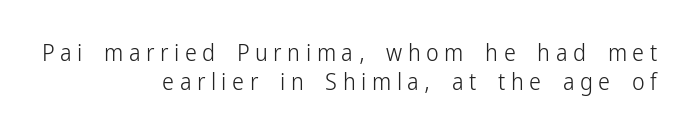
You can tell it's not italic because the verticals are truly vertical. Type without underlining. Words appear elongated and porous because spacing is wide. The passage is arranged like a letterhead date or caption credit — flush right. No letter is thick-stroked: the sample isn't bold.
